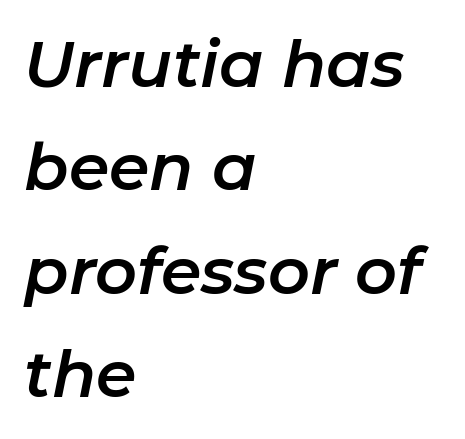
{"italic": "yes", "lean": "right", "slant_degrees": 11, "width": "normal", "stroke_contrast": "low", "x_height": "medium", "monospaced": "no", "underline": "no", "align": "left", "line_spacing": "normal", "line_spacing_ratio": 1.59, "letter_spacing": "normal", "letter_spacing_em": 0.0, "glyph_px": 65}
